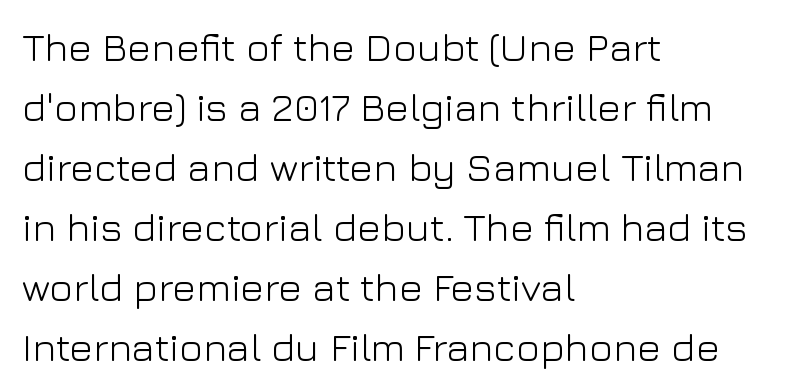
Q: Is the text bold? A: No.
Q: Is the text italic (slanted)? A: No, it is upright.
Q: Is the typeface a serif or a sans-serif typeface? A: Sans-serif.
Q: Is the text underlined? A: No.
Q: How is the paragraph aligned? A: Left-aligned.
Q: Is the spacing between letters normal or unusually wide? A: Normal.
Q: Is the spacing between lines tight, normal or loose? A: Normal.
Q: Width (condensed, normal, or wide)? A: Normal.
Q: Stroke contrast? A: Low.
Q: x-height? A: Medium.
Q: Monospaced? A: No.
